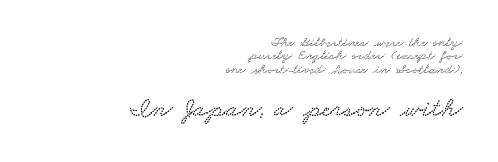
{"underline": "no", "align": "right", "line_spacing": "tight", "line_spacing_ratio": 0.95, "letter_spacing": "normal", "letter_spacing_em": 0.0, "larger_block": "second", "size_ratio": 1.93, "glyph_px": 27}
